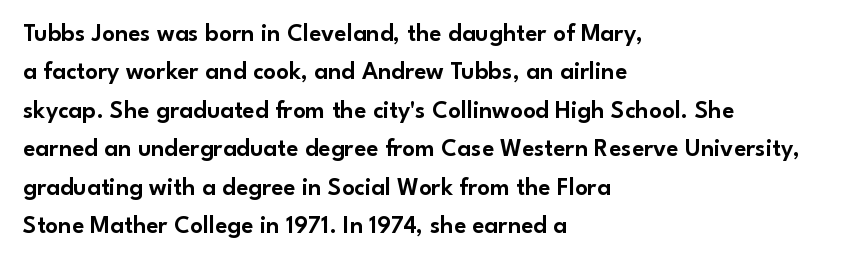
These lines stack with their left ends in a neat column. This is the regular roman posture of the typeface. Leading matches the norm, producing a regular column. No extra tracking has been applied to these lines. Type without underlining.
